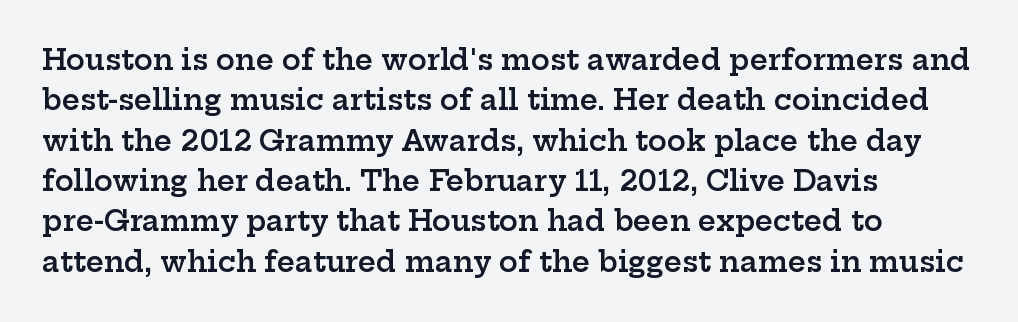
Q: Is the text bold? A: Semi-bold.
Q: Is the text italic (slanted)? A: No, it is upright.
Q: Is the typeface a serif or a sans-serif typeface? A: Serif.
Q: Is the text underlined? A: No.
Q: How is the paragraph aligned? A: Left-aligned.
Q: Is the spacing between letters normal or unusually wide? A: Normal.
Q: Is the spacing between lines tight, normal or loose? A: Normal.
Q: Width (condensed, normal, or wide)? A: Wide.
Q: Stroke contrast? A: Low.
Q: x-height? A: Medium.
Q: Monospaced? A: No.
